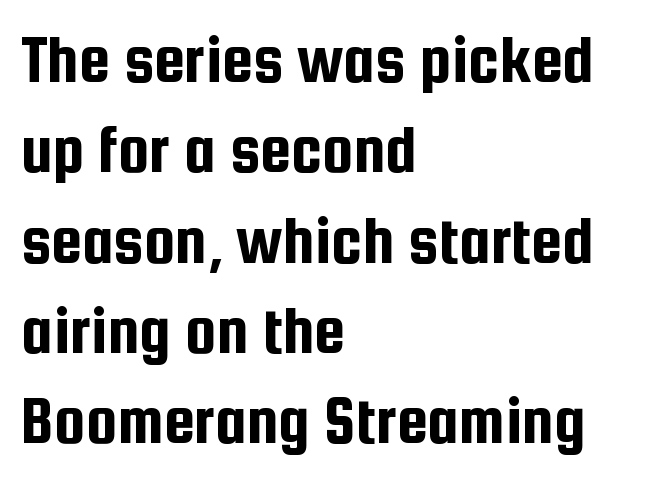
Q: Is the text italic (slanted)? A: No, it is upright.
Q: Is the typeface a serif or a sans-serif typeface? A: Sans-serif.
Q: Is the text underlined? A: No.
Q: How is the paragraph aligned? A: Left-aligned.
Q: Is the spacing between letters normal or unusually wide? A: Normal.
Q: Is the spacing between lines tight, normal or loose? A: Normal.
Q: Width (condensed, normal, or wide)? A: Condensed.
Q: Stroke contrast? A: Low.
Q: x-height? A: Medium.
Q: Monospaced? A: No.
